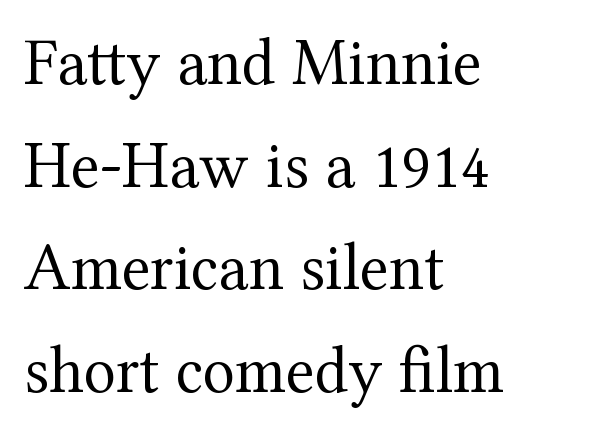
The image shows 67 px regular-weight serif type, upright; set left-aligned, normal line spacing (1.53x), normal letter spacing, not underlined; medium stroke contrast and a medium x-height.
